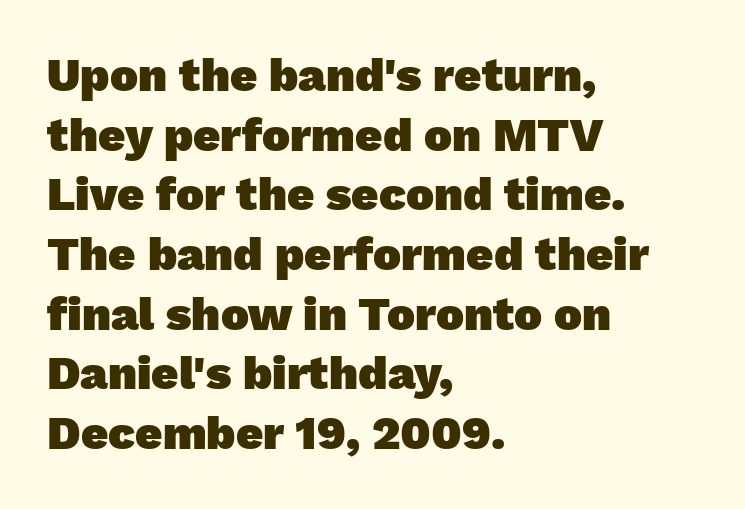
{"serif": "no", "bold": "yes", "weight": "heavy", "width": "normal", "stroke_contrast": "low", "x_height": "medium", "monospaced": "no", "underline": "no", "align": "left", "line_spacing": "normal", "line_spacing_ratio": 1.27, "letter_spacing": "normal", "letter_spacing_em": 0.0, "glyph_px": 47}
